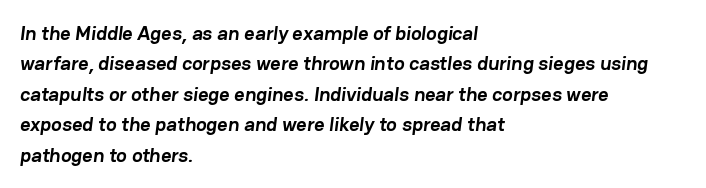
Inter-character spacing is left at the font's built-in metrics. The lines sit at an ordinary, default distance from one another. Plain, unruled lines of type. Stroke thickness is high; the sample reads as a true bold.
